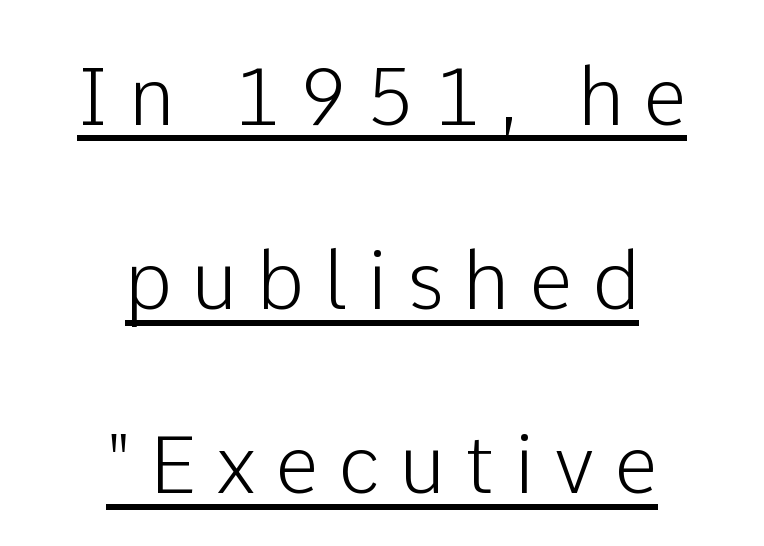
Q: Is the text italic (slanted)? A: No, it is upright.
Q: Is the typeface a serif or a sans-serif typeface? A: Sans-serif.
Q: Is the text underlined? A: Yes.
Q: How is the paragraph aligned? A: Centered.
Q: Is the spacing between letters normal or unusually wide? A: Unusually wide.
Q: Is the spacing between lines tight, normal or loose? A: Loose.
Q: Width (condensed, normal, or wide)? A: Normal.
Q: Stroke contrast? A: Low.
Q: x-height? A: Medium.
Q: Monospaced? A: No.
